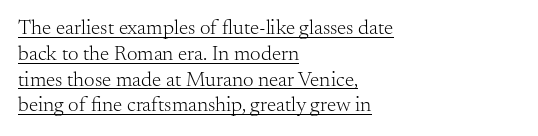
Q: Is the text bold? A: No.
Q: Is the text italic (slanted)? A: No, it is upright.
Q: Is the text underlined? A: Yes.
Q: How is the paragraph aligned? A: Left-aligned.
Q: Is the spacing between letters normal or unusually wide? A: Normal.
